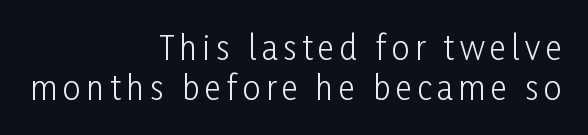
Leftover space on each line is placed entirely before the opening word. Is this a fixed-width face? No — the glyphs have proportional, varying widths. Every stem runs plumb, perpendicular to the baseline. To sum up the face: it is a sans, with no serifs.
